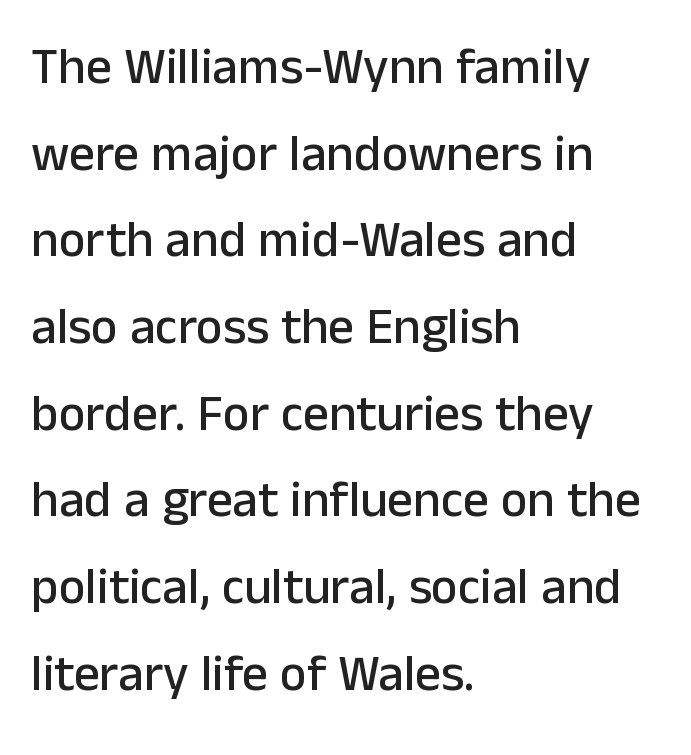
Is there much room between lines? A standard amount, neither cramped nor airy. The axis of the letterforms is exactly vertical. Here the designer chose a conventional face with non-uniform glyph widths. Unmarked baselines from the first word to the last.
